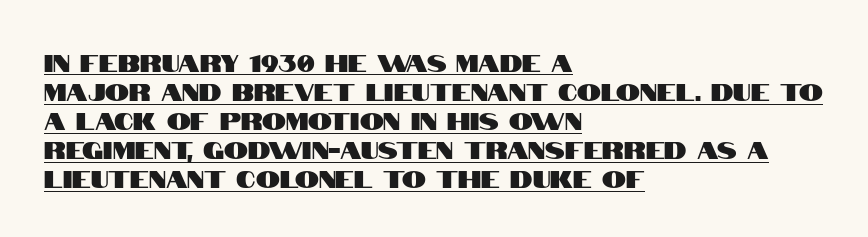
The image shows 24 px text type, upright; set left-aligned, line spacing 1.21x, normal letter spacing, underlined.
